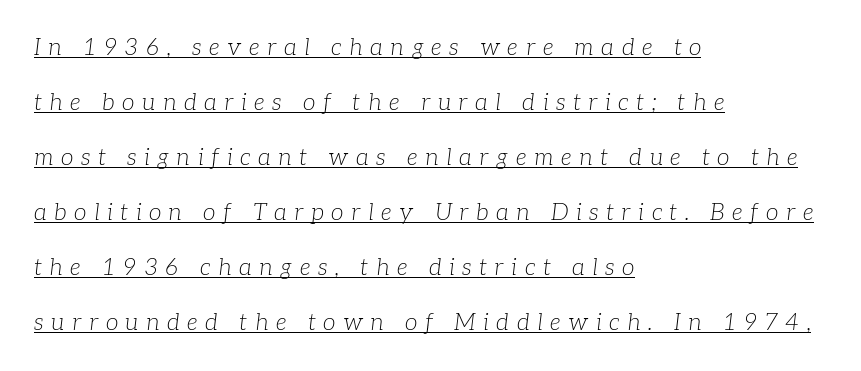
{"italic": "yes", "lean": "right", "slant_degrees": 7, "bold": "no", "underline": "yes", "align": "left", "line_spacing": "loose", "line_spacing_ratio": 2.39, "letter_spacing": "wide", "letter_spacing_em": 0.33, "glyph_px": 23}
